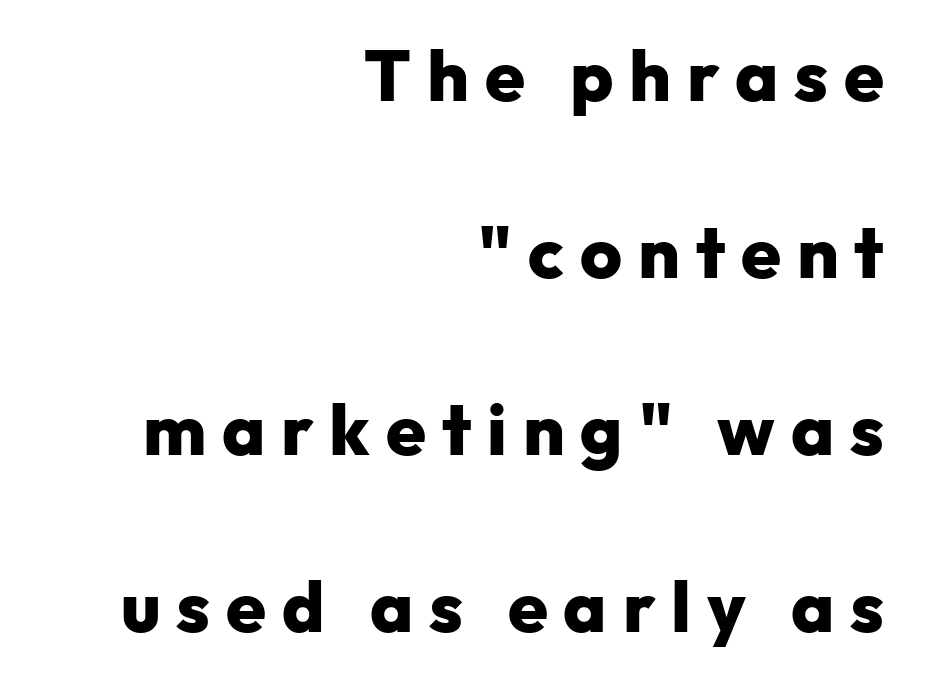
The image shows 72 px heavy sans-serif type, upright; set right-aligned, loose line spacing (2.46x), unusually wide letter spacing (+0.22 em), not underlined; low stroke contrast and a medium x-height.
